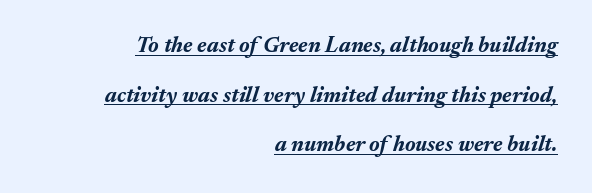
Q: Is the text bold? A: Yes.
Q: Is the text italic (slanted)? A: Yes, it leans right by about 17 degrees.
Q: Is the text underlined? A: Yes.
Q: How is the paragraph aligned? A: Right-aligned.
Q: Is the spacing between letters normal or unusually wide? A: Normal.
Q: Is the spacing between lines tight, normal or loose? A: Loose.
